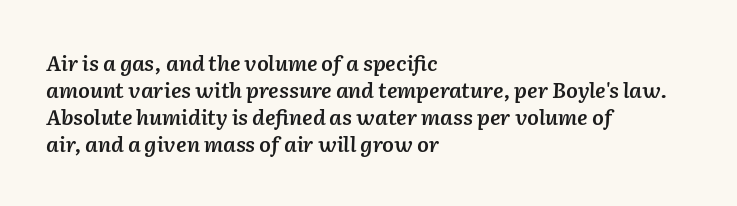
{"italic": "yes", "lean": "right", "slant_degrees": 2, "bold": "semi", "underline": "no", "align": "left", "line_spacing": "normal", "line_spacing_ratio": 1.29, "letter_spacing": "normal", "letter_spacing_em": 0.0, "glyph_px": 21}
